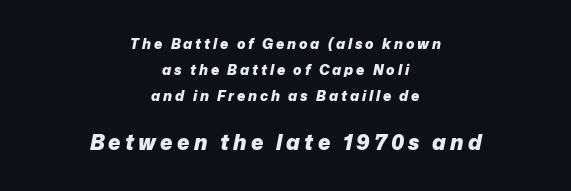
Q: Is the text bold? A: Yes.
Q: Is the text italic (slanted)? A: Yes, it leans right by about 12 degrees.
Q: Is the text underlined? A: No.
Q: How is the paragraph aligned? A: Centered.
Q: Is the spacing between letters normal or unusually wide? A: Unusually wide.
Q: Which block of text is set in a larger size, the first (top) or the second (bottom)? A: The second (bottom) one.
